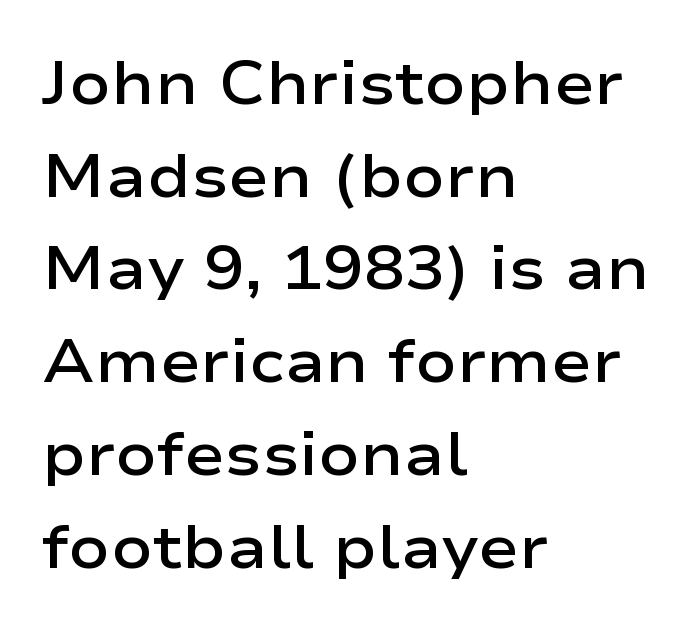
The image shows 61 px semibold, wide sans-serif type, upright; set left-aligned, normal line spacing (1.52x), normal letter spacing, not underlined; low stroke contrast and a medium x-height.
